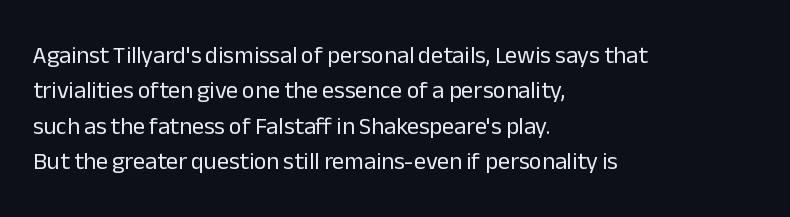
Q: Is the text bold? A: No.
Q: Is the text italic (slanted)? A: No, it is upright.
Q: Is the text underlined? A: No.
Q: How is the paragraph aligned? A: Left-aligned.
Q: Is the spacing between letters normal or unusually wide? A: Normal.
Q: Is the spacing between lines tight, normal or loose? A: Normal.
